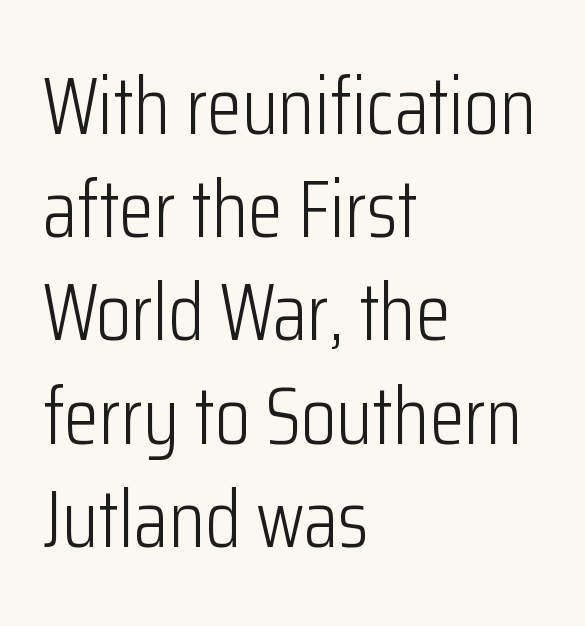
The lines sit at an ordinary, default distance from one another. The typesetter chose a ragged-right arrangement here. This sample uses a sans-serif face. Nobody drew a line under any word here. Nothing unusual about the tracking: characters are spaced as the font intends. A typesetter would call this proportional, since set widths differ per character.
